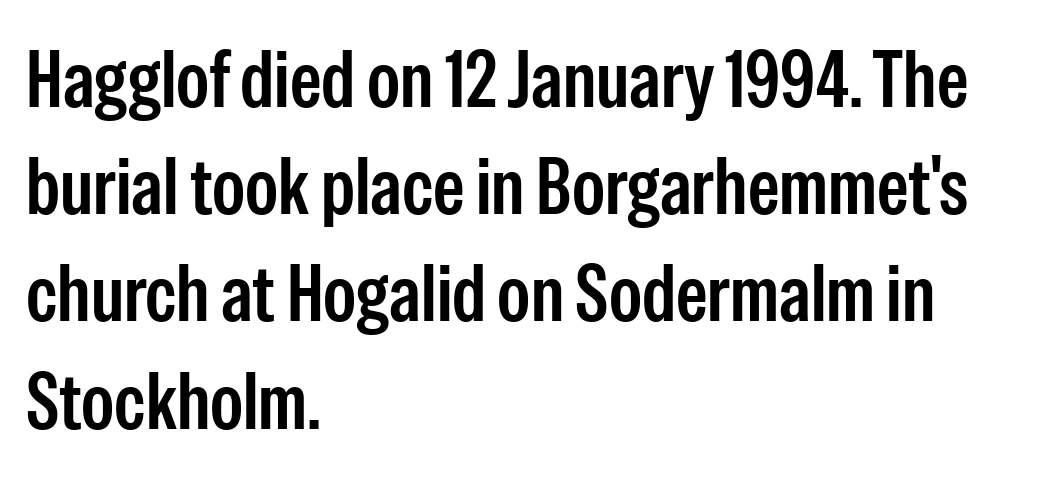
The image shows 80 px condensed sans-serif type, upright; set left-aligned, normal line spacing (1.34x), normal letter spacing, not underlined; low stroke contrast and a medium x-height.
